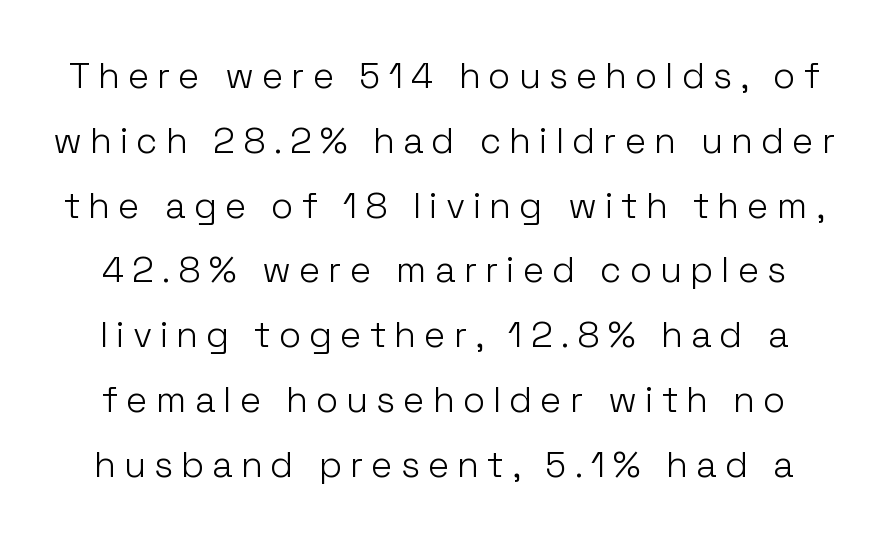
Q: Is the text bold? A: No.
Q: Is the text italic (slanted)? A: No, it is upright.
Q: Is the typeface a serif or a sans-serif typeface? A: Sans-serif.
Q: Is the text underlined? A: No.
Q: Is the spacing between letters normal or unusually wide? A: Unusually wide.
Q: Width (condensed, normal, or wide)? A: Normal.
Q: Stroke contrast? A: Low.
Q: x-height? A: Medium.
Q: Monospaced? A: No.
